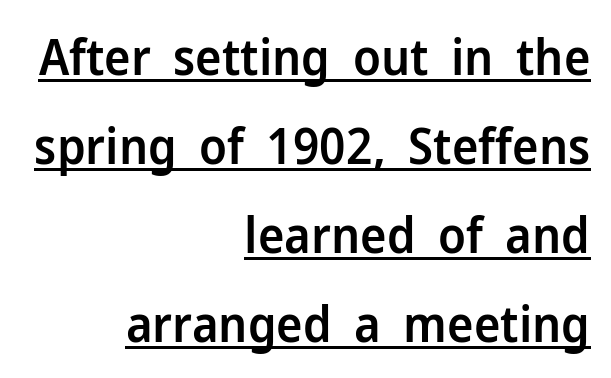
The image shows 50 px semibold sans-serif type, upright; set right-aligned, line spacing 1.78x, normal letter spacing, underlined; low stroke contrast and a medium x-height.
